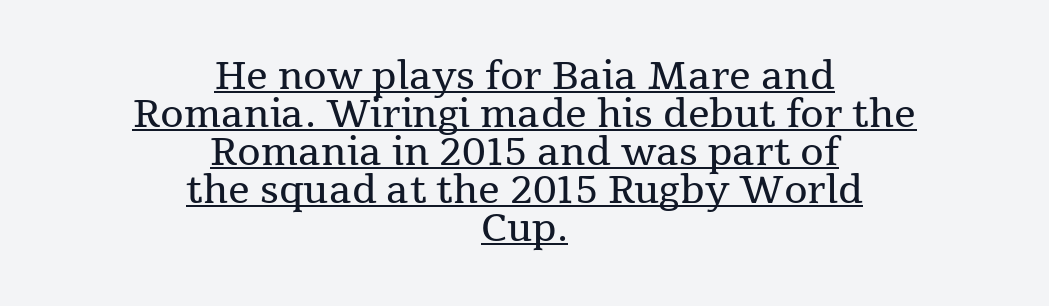
The lettering stays uniformly vertical, giving the passage a roman look. Is there an underline? Yes — a line sits under the letters. Every row of glyphs is offset so its center matches the block's center. No letter is thick-stroked: the sample isn't bold.
